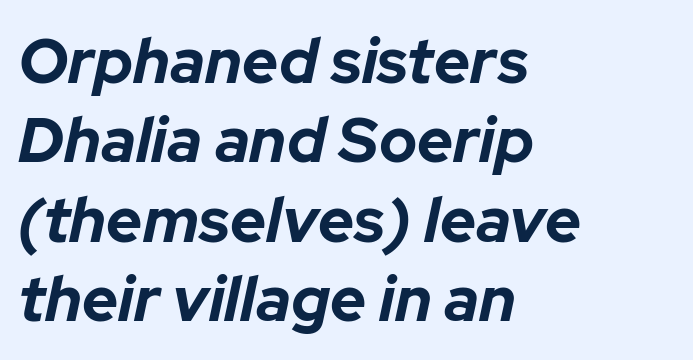
Emphasis by weight is at full strength: bold. The gap between lines stays unmarked. A typesetter would call this proportional, since set widths differ per character. Tracking value appears to be zero — textbook default spacing. Would a proofreader flag this as italicized? Yes. Where is the straight margin? On the left.
